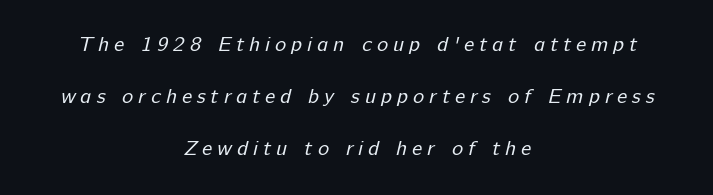
Leading: increased. Caption: multi-line text, centered on the measure. Display-style spreading of the glyphs; the letterfit is very open. Any mark beneath the type? The region is blank.
